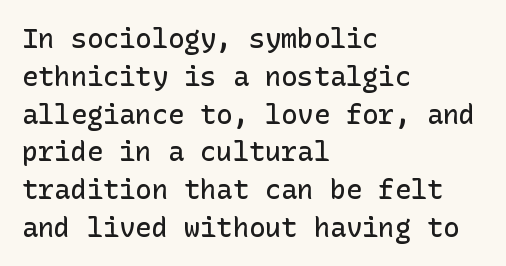
Q: Is the text bold? A: Semi-bold.
Q: Is the text italic (slanted)? A: No, it is upright.
Q: Is the text underlined? A: No.
Q: How is the paragraph aligned? A: Left-aligned.
Q: Is the spacing between letters normal or unusually wide? A: Normal.
Q: Is the spacing between lines tight, normal or loose? A: Normal.
